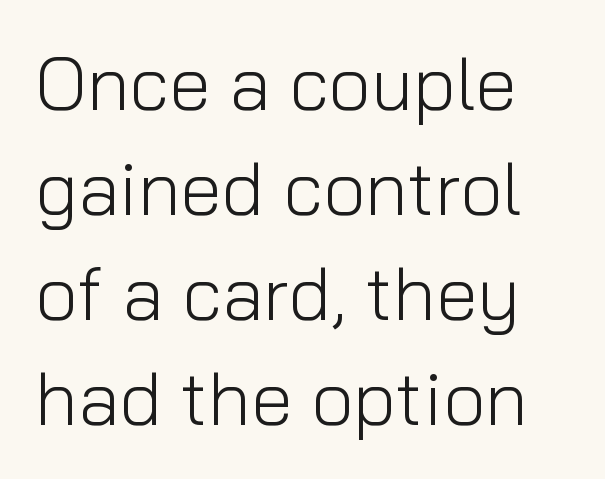
Is the letter spacing exaggerated? No — it looks like the ordinary default. The ragged edge is on the right, which tells us the setting is flush left. Ascenders rise straight up at ninety degrees. Quick note: interline space is typical.
